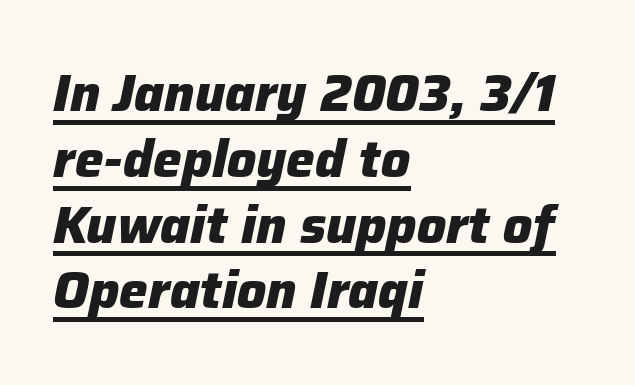
Think of a printed novel: that variable character pitch is what you see here. The letters sit at their default tracking, neither squeezed nor spread. Honestly, the underline is the first thing you notice here. The passage shown leans; its letterforms are oblique.
